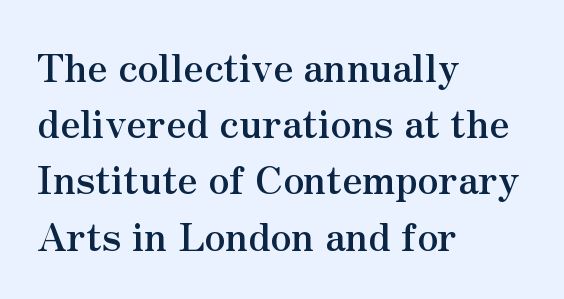
The zone under the glyphs is completely vacant. Each letter's strokes conclude with small projecting serifs. Looks like regular typesetting: each glyph gets only the width it needs. Thick stems and heavy bowls — unmistakably bold. Horizontal bands of white between lines are of average thickness. In CSS terms this would be text-align: left.
